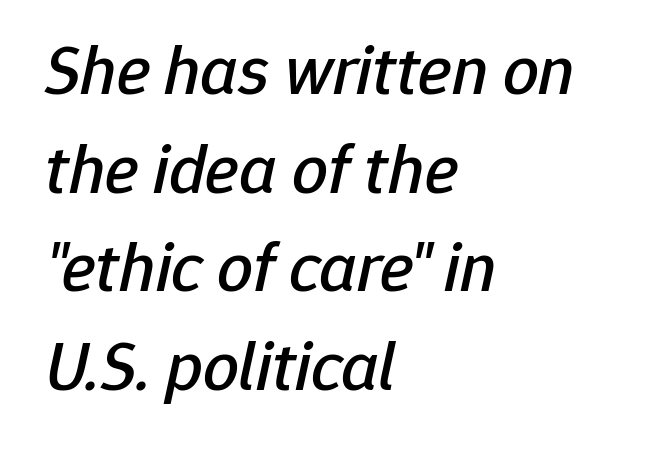
This rendering leaves character spacing at its baseline value. Evenly set lines give the paragraph a standard silhouette. Visually the block forms a straight wall on the left and a jagged coastline on the right. The space directly below the letters is spotless. Do the characters align in a grid? No, the font is proportional. Compared with ordinary roman type, these characters are visibly tilted.
